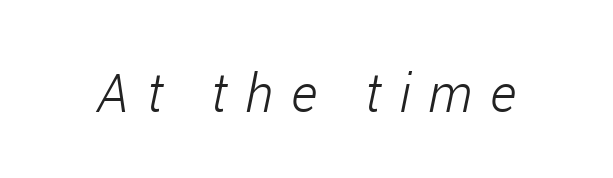
Characters are canted at an angle relative to the baseline's perpendicular. Proportional: the letters do not fall into vertical columns. Here the glyphs are tracked loosely, breaking word shapes into spaced letters. Counters stay open thanks to moderate or lighter strokes.
